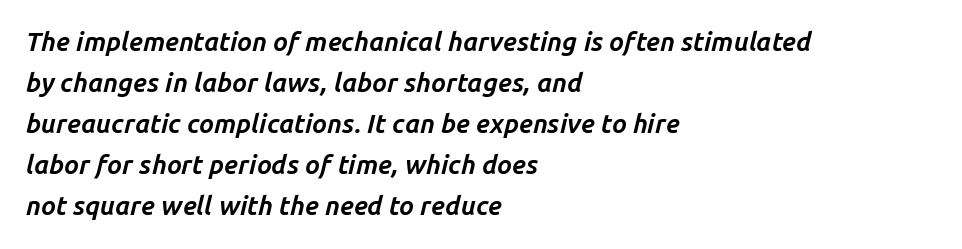
The image shows 26 px bold type, italic (leaning right); set left-aligned, normal line spacing (1.58x), normal letter spacing, not underlined.
